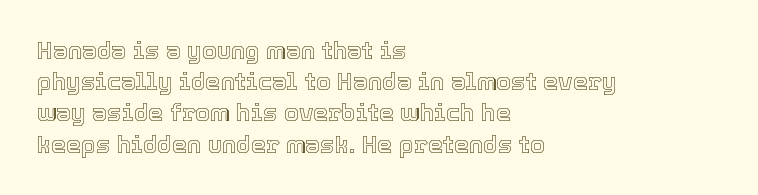
The image shows 24 px text type, upright; set left-aligned, normal line spacing (1.3x), normal letter spacing, not underlined.
